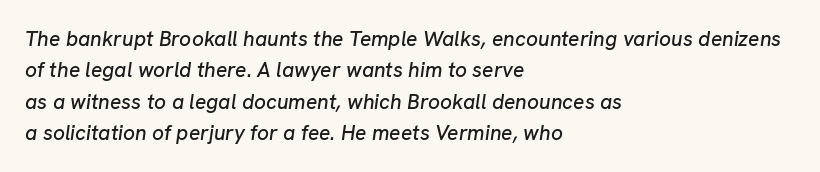
The passage is arranged the way most books set body copy — flush left. Underlining? Definitely not there. You can tell it's italic because the verticals aren't actually vertical. What stands out about the letter spacing? Nothing — it is the standard amount. Students, observe: this is what conventionally led text looks like.
